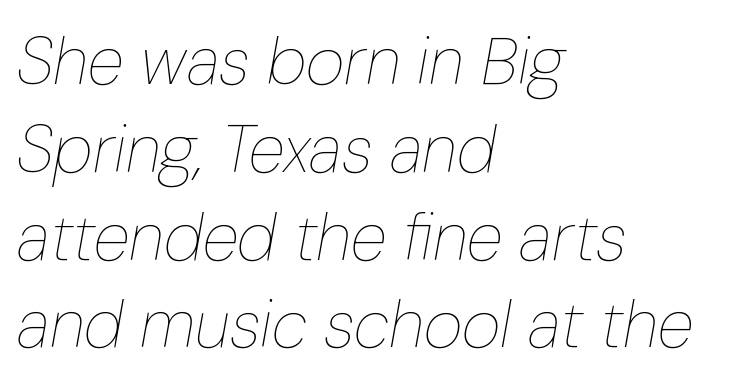
{"italic": "yes", "lean": "right", "slant_degrees": 10, "bold": "no", "weight": "thin", "width": "condensed", "stroke_contrast": "low", "x_height": "medium", "monospaced": "no", "underline": "no", "align": "left", "line_spacing": "normal", "line_spacing_ratio": 1.31, "letter_spacing": "normal", "letter_spacing_em": 0.0, "glyph_px": 67}
